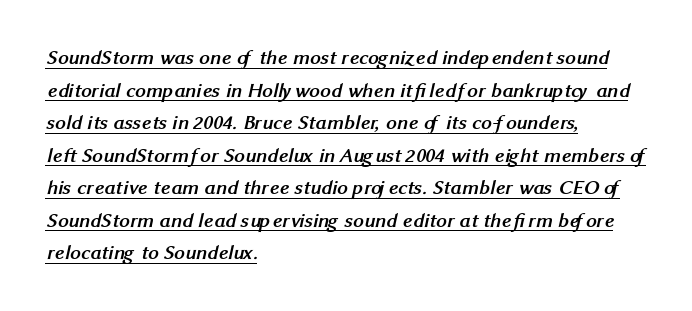
Q: Is the text bold? A: Yes.
Q: Is the text underlined? A: Yes.
Q: How is the paragraph aligned? A: Left-aligned.
Q: Is the spacing between letters normal or unusually wide? A: Normal.
Q: Is the spacing between lines tight, normal or loose? A: Normal.
